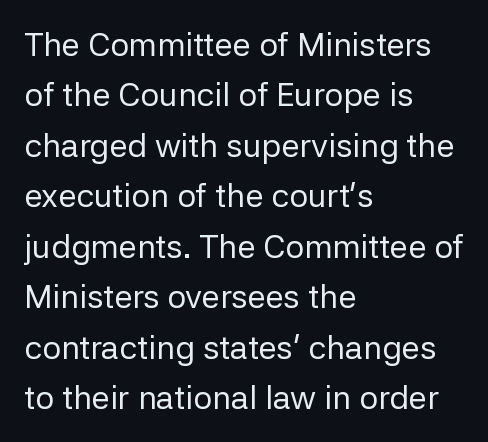
The image shows 33 px regular-weight sans-serif type, upright; set left-aligned, normal line spacing (1.53x), normal letter spacing, not underlined; low stroke contrast and a medium x-height.
